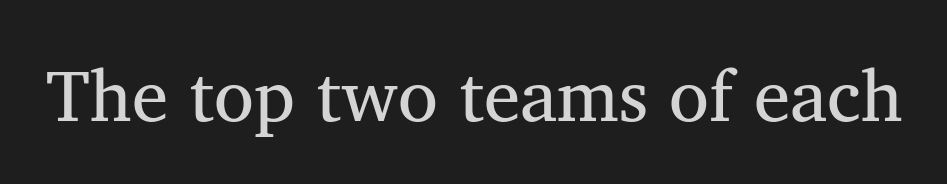
{"serif": "yes", "width": "normal", "stroke_contrast": "medium", "x_height": "medium", "monospaced": "no", "underline": "no", "letter_spacing": "normal", "letter_spacing_em": 0.0, "glyph_px": 73}
